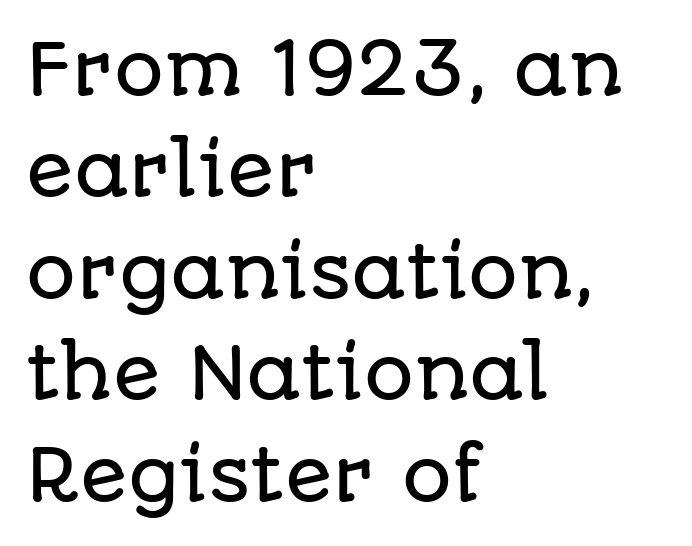
Unmarked baselines from the first word to the last. What stands out about the letter spacing? Nothing — it is the standard amount. Varying glyph widths throughout — classic text-font behaviour. Tall strokes in this sample are plumb rather than angled. In terms of letterform style, serifs are entirely absent.
